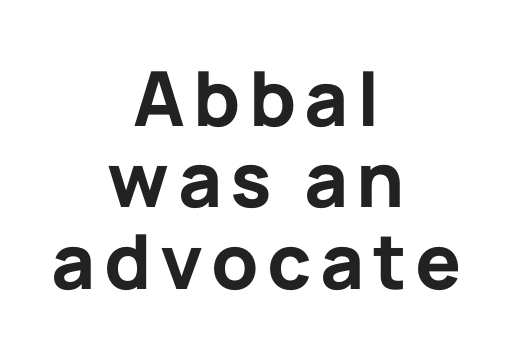
Heavy, bold letterforms. The paragraph shown floats in the horizontal middle. Quick note: not italic, upright. Any mark beneath the type? The region is blank. You can tell from the bare stems that sans-serif type was used.
